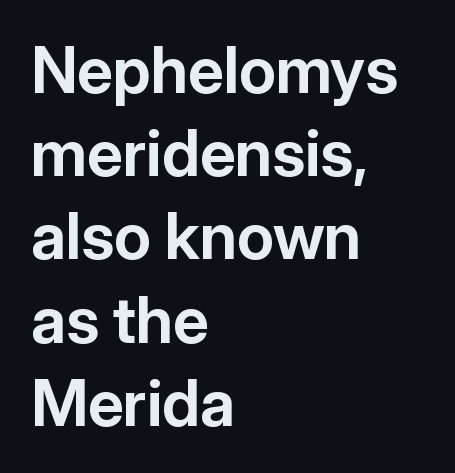
Q: Is the text bold? A: Yes.
Q: Is the text italic (slanted)? A: No, it is upright.
Q: Is the typeface a serif or a sans-serif typeface? A: Sans-serif.
Q: Is the text underlined? A: No.
Q: How is the paragraph aligned? A: Left-aligned.
Q: Is the spacing between letters normal or unusually wide? A: Normal.
Q: Is the spacing between lines tight, normal or loose? A: Normal.
Q: Width (condensed, normal, or wide)? A: Normal.
Q: Stroke contrast? A: Low.
Q: x-height? A: Medium.
Q: Monospaced? A: No.
